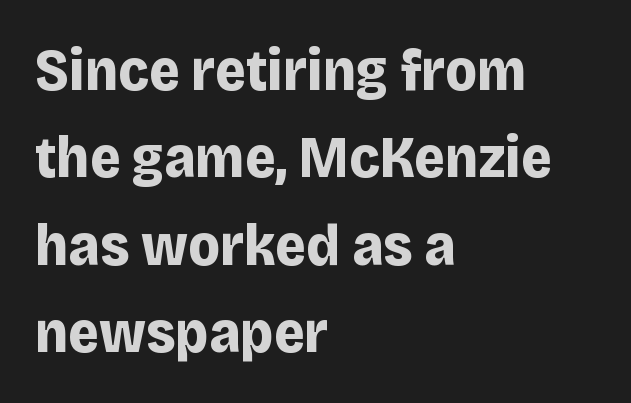
{"serif": "no", "italic": "no", "bold": "yes", "weight": "bold", "width": "normal", "stroke_contrast": "low", "x_height": "large", "monospaced": "no", "underline": "no", "align": "left", "line_spacing": "normal", "line_spacing_ratio": 1.48, "letter_spacing": "normal", "letter_spacing_em": 0.0, "glyph_px": 59}
